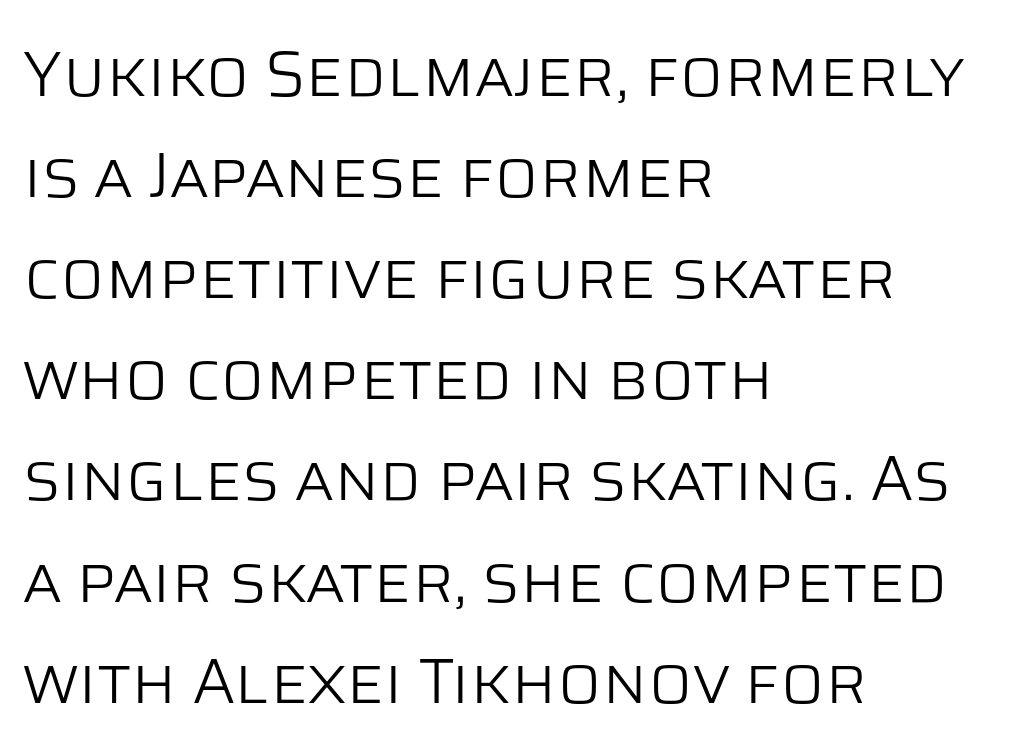
Q: Is the text bold? A: No.
Q: Is the text italic (slanted)? A: No, it is upright.
Q: Is the typeface a serif or a sans-serif typeface? A: Sans-serif.
Q: Is the text underlined? A: No.
Q: How is the paragraph aligned? A: Left-aligned.
Q: Is the spacing between letters normal or unusually wide? A: Normal.
Q: Is the spacing between lines tight, normal or loose? A: Normal.
Q: Width (condensed, normal, or wide)? A: Normal.
Q: Stroke contrast? A: Low.
Q: x-height? A: Large.
Q: Monospaced? A: No.
